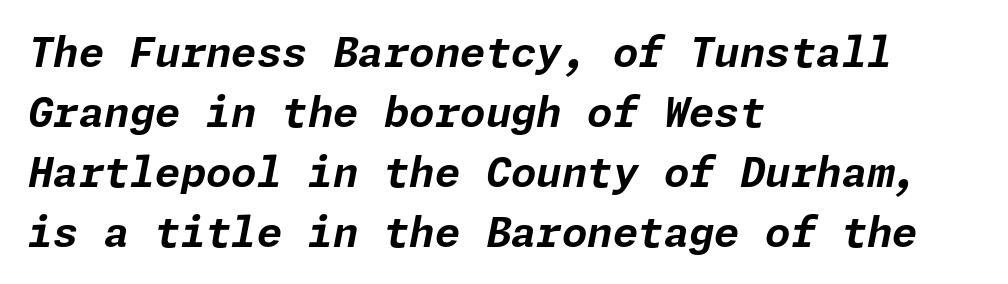
{"italic": "yes", "lean": "right", "slant_degrees": 11, "bold": "yes", "weight": "bold", "width": "normal", "stroke_contrast": "low", "x_height": "medium", "underline": "no", "align": "left", "line_spacing": "normal", "line_spacing_ratio": 1.46, "letter_spacing": "normal", "letter_spacing_em": 0.0, "glyph_px": 41}
